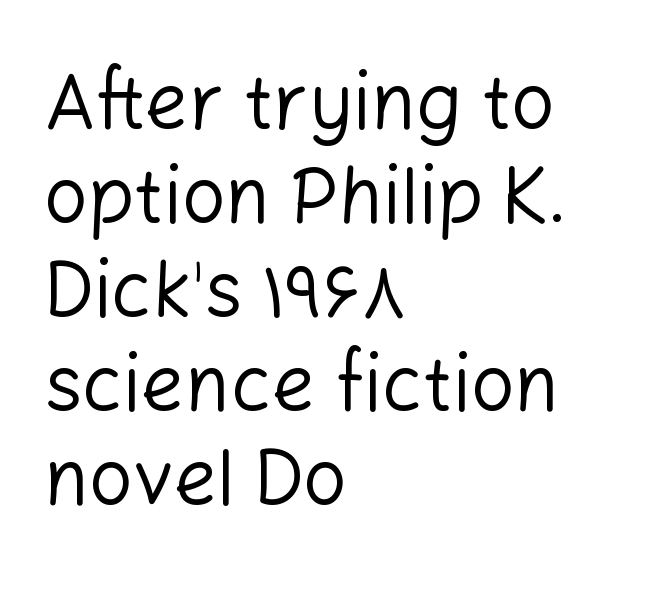
Q: Is the text bold? A: No.
Q: Is the text italic (slanted)? A: No, it is upright.
Q: Is the typeface a serif or a sans-serif typeface? A: Sans-serif.
Q: Is the text underlined? A: No.
Q: How is the paragraph aligned? A: Left-aligned.
Q: Is the spacing between letters normal or unusually wide? A: Normal.
Q: Width (condensed, normal, or wide)? A: Normal.
Q: Stroke contrast? A: Low.
Q: x-height? A: Medium.
Q: Monospaced? A: No.
